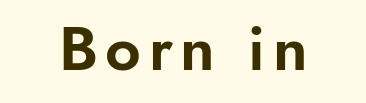
Q: Is the text italic (slanted)? A: No, it is upright.
Q: Is the typeface a serif or a sans-serif typeface? A: Sans-serif.
Q: Is the text underlined? A: No.
Q: Width (condensed, normal, or wide)? A: Normal.
Q: Stroke contrast? A: Low.
Q: x-height? A: Small.
Q: Monospaced? A: No.
